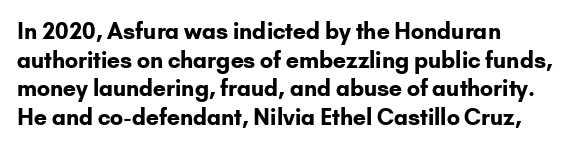
The space directly below the letters is spotless. These lines were composed using upright roman letters. The letters sit at their default tracking, neither squeezed nor spread. The font is running at its bold setting. Each new line begins a customary step beneath the previous one.
